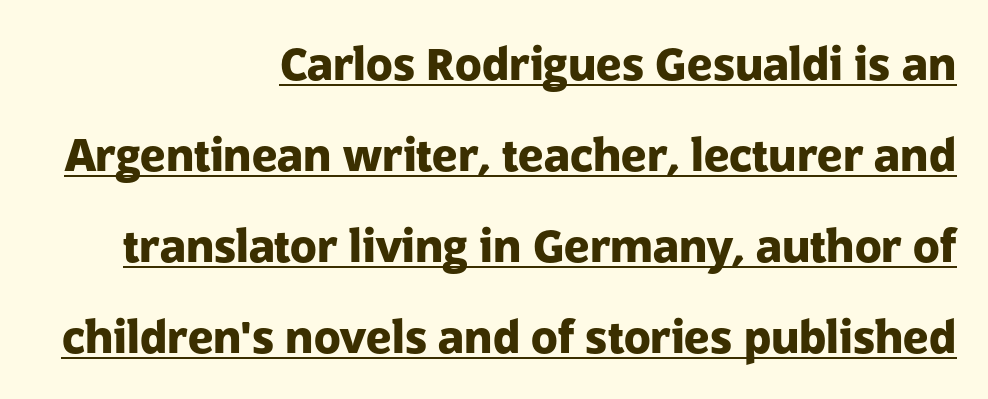
Compared with typical body copy, the letter spacing here is the same. Set as a true bold cut, around the 700 mark. Horizontal bands of white between lines are thick stripes. The rendering uses the underline text-decoration.
